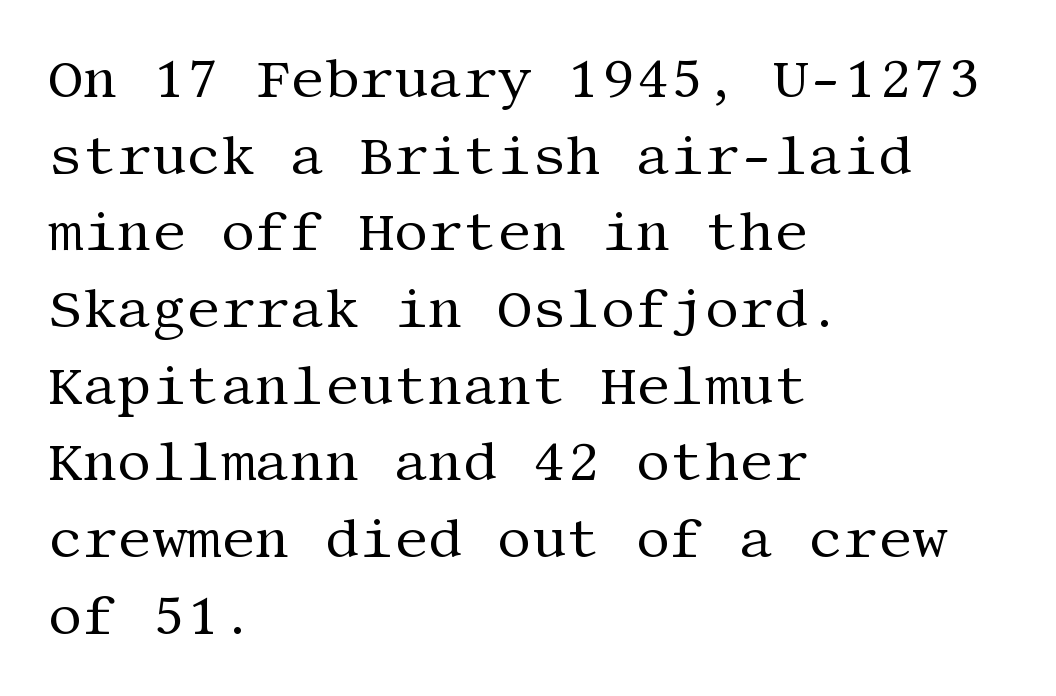
Q: Is the text bold? A: No.
Q: Is the text italic (slanted)? A: No, it is upright.
Q: Is the typeface a serif or a sans-serif typeface? A: Serif.
Q: Is the text underlined? A: No.
Q: How is the paragraph aligned? A: Left-aligned.
Q: Is the spacing between letters normal or unusually wide? A: Normal.
Q: Is the spacing between lines tight, normal or loose? A: Normal.
Q: Width (condensed, normal, or wide)? A: Normal.
Q: Stroke contrast? A: Medium.
Q: x-height? A: Large.
